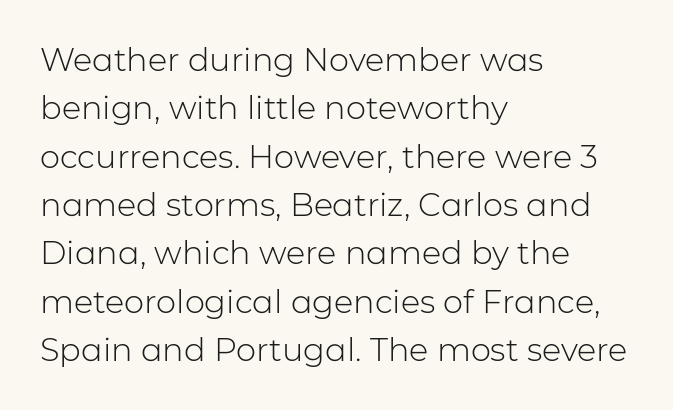
Caption: standard tracking, unaltered. When letters stand straight like this, we call the style roman or upright. The lines sit at an ordinary, default distance from one another. The glyphs in this specimen are sans serif. Check the space under the baseline: it is left empty.
